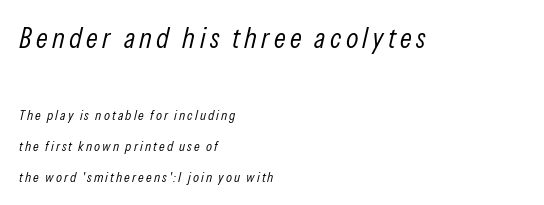
{"italic": "yes", "lean": "right", "slant_degrees": 13, "bold": "no", "weight": "light", "width": "condensed", "stroke_contrast": "low", "x_height": "medium", "monospaced": "no", "underline": "no", "align": "left", "line_spacing": "loose", "line_spacing_ratio": 2.2, "larger_block": "first", "size_ratio": 2.07, "glyph_px": 29}
